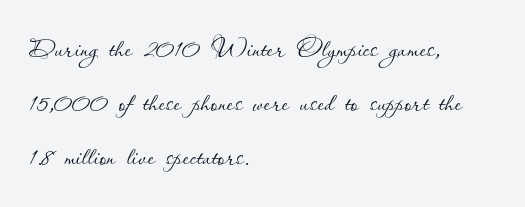
The passage shown is not bold in any degree. Default kerning and tracking; the words read as compact shapes. Leftover space on each line is placed entirely after the last word.
